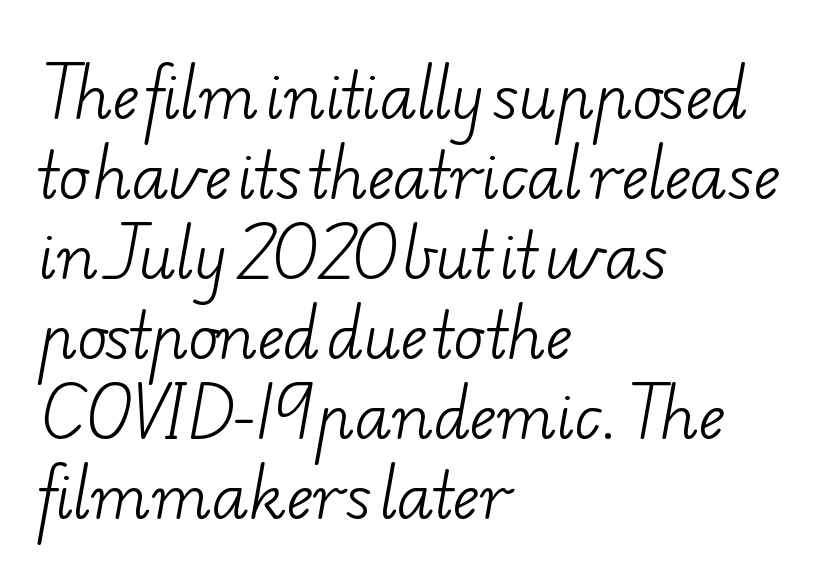
Q: Is the text bold? A: No.
Q: Is the typeface a serif or a sans-serif typeface? A: Serif.
Q: Is the text underlined? A: No.
Q: How is the paragraph aligned? A: Left-aligned.
Q: Is the spacing between letters normal or unusually wide? A: Normal.
Q: Is the spacing between lines tight, normal or loose? A: Normal.
Q: Width (condensed, normal, or wide)? A: Wide.
Q: Stroke contrast? A: Low.
Q: x-height? A: Small.
Q: Monospaced? A: No.
